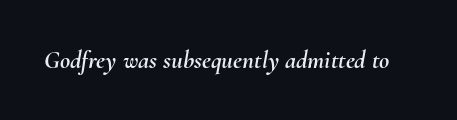
The image shows 25 px text type, italic (leaning right); set normal letter spacing, not underlined.
